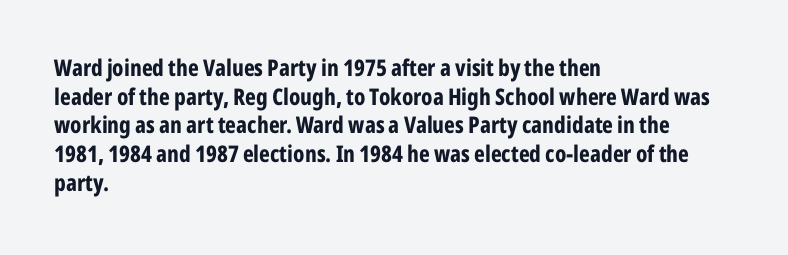
{"italic": "no", "bold": "yes", "underline": "no", "align": "left", "line_spacing": "normal", "line_spacing_ratio": 1.25, "letter_spacing": "normal", "letter_spacing_em": 0.0, "glyph_px": 23}
